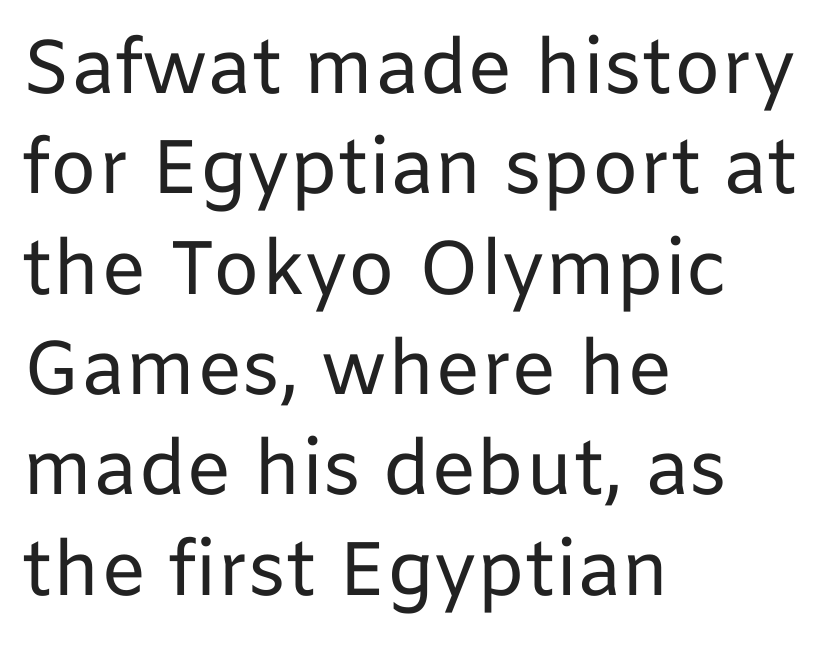
{"serif": "no", "italic": "no", "bold": "no", "weight": "regular", "width": "normal", "stroke_contrast": "low", "x_height": "medium", "monospaced": "no", "underline": "no", "align": "left", "line_spacing": "normal", "line_spacing_ratio": 1.32, "letter_spacing": "normal", "letter_spacing_em": 0.0, "glyph_px": 76}
